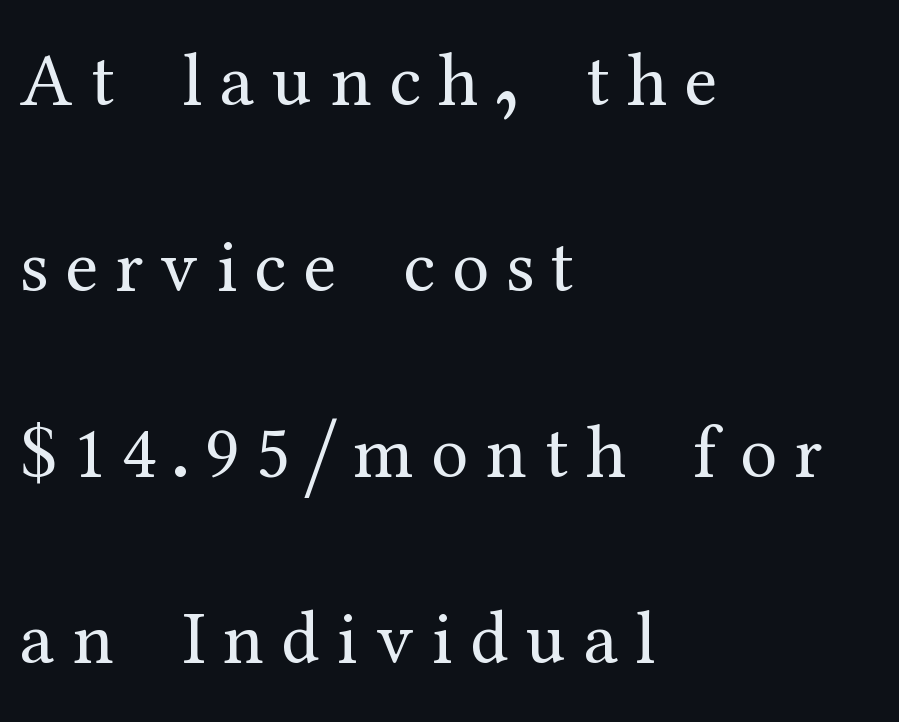
The image shows 75 px regular-weight serif type, upright; set left-aligned, loose line spacing (2.48x), unusually wide letter spacing (+0.23 em), not underlined; medium stroke contrast and a medium x-height.
